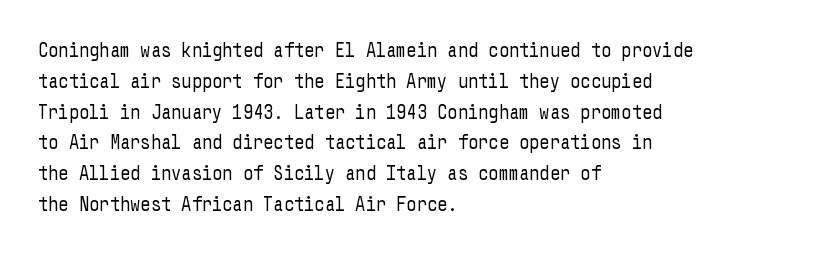
Q: Is the text bold? A: No.
Q: Is the text italic (slanted)? A: No, it is upright.
Q: Is the text underlined? A: No.
Q: How is the paragraph aligned? A: Left-aligned.
Q: Is the spacing between letters normal or unusually wide? A: Normal.
Q: Is the spacing between lines tight, normal or loose? A: Normal.
